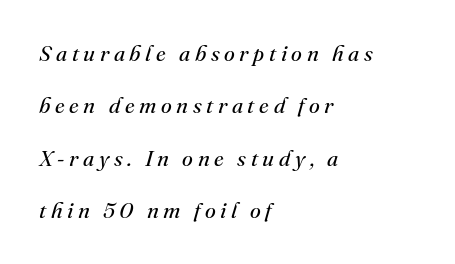
{"italic": "yes", "lean": "right", "slant_degrees": 16, "bold": "no", "underline": "no", "align": "left", "line_spacing": "loose", "line_spacing_ratio": 2.38, "letter_spacing": "wide", "letter_spacing_em": 0.21, "glyph_px": 22}
